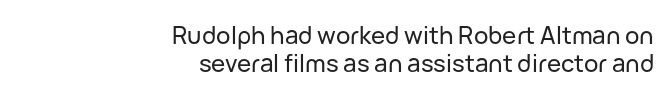
Q: Is the text italic (slanted)? A: No, it is upright.
Q: Is the text underlined? A: No.
Q: How is the paragraph aligned? A: Right-aligned.
Q: Is the spacing between letters normal or unusually wide? A: Normal.
